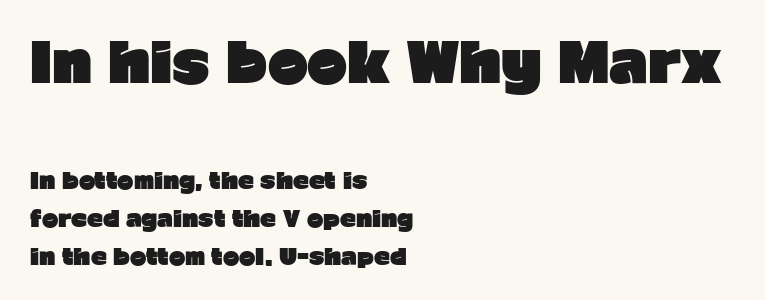
{"serif": "no", "italic": "no", "bold": "yes", "weight": "heavy", "width": "normal", "stroke_contrast": "low", "x_height": "medium", "monospaced": "no", "underline": "no", "align": "left", "line_spacing_ratio": 1.73, "letter_spacing": "normal", "letter_spacing_em": 0.0, "larger_block": "first", "size_ratio": 2.45, "glyph_px": 54}
